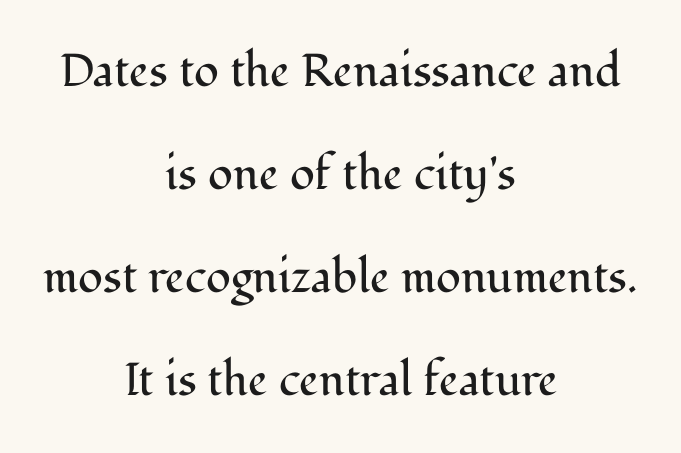
{"serif": "yes", "italic": "no", "bold": "no", "weight": "regular", "width": "normal", "stroke_contrast": "medium", "x_height": "medium", "monospaced": "no", "underline": "no", "align": "center", "line_spacing": "loose", "line_spacing_ratio": 2.24, "letter_spacing": "normal", "letter_spacing_em": 0.0, "glyph_px": 46}
